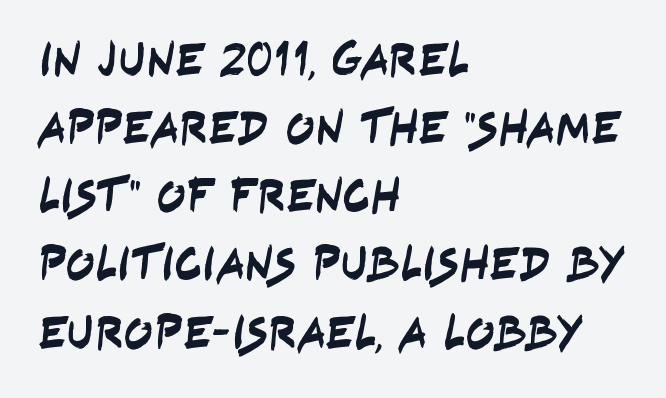
The image shows 48 px condensed sans-serif type; set left-aligned, normal line spacing (1.42x), normal letter spacing, not underlined; low stroke contrast and a large x-height.
